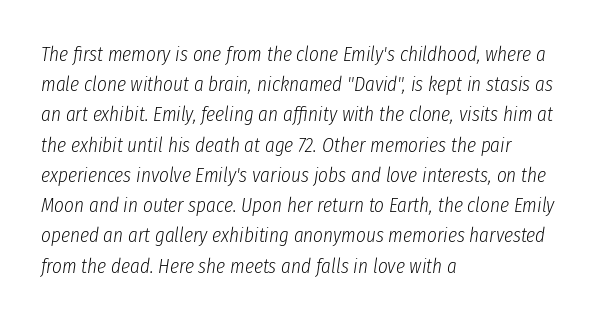
The image shows 21 px text type, italic (leaning right); set left-aligned, normal line spacing (1.44x), normal letter spacing, not underlined.
